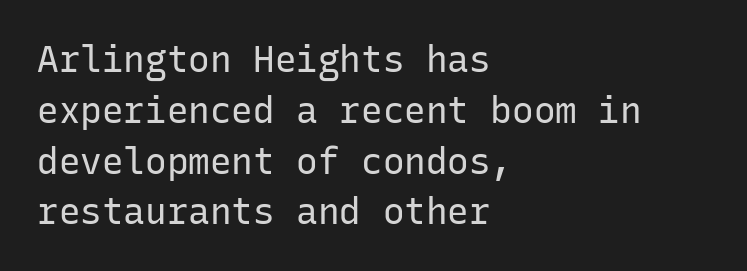
{"serif": "no", "italic": "no", "bold": "no", "weight": "regular", "width": "normal", "stroke_contrast": "low", "x_height": "medium", "monospaced": "yes", "underline": "no", "align": "left", "line_spacing": "normal", "line_spacing_ratio": 1.41, "letter_spacing": "normal", "letter_spacing_em": 0.0, "glyph_px": 36}
